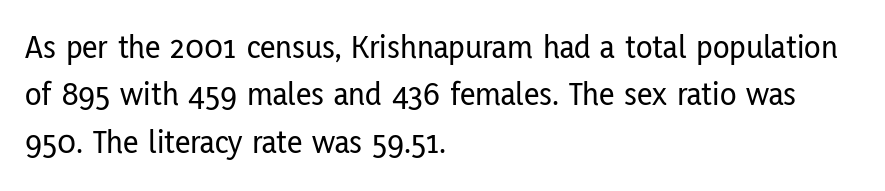
Look at the tracking — it's just the regular setting, nothing added. The glyphs are unaccompanied by any horizontal stroke below them. What's the leading like? Ordinary, nothing unusual. The lettering holds an erect, upright posture throughout.
